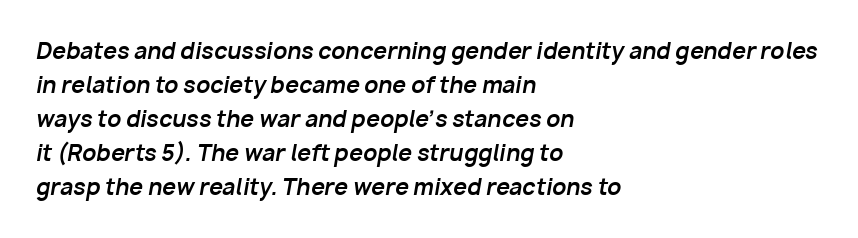
The typography opts for an oblique posture over an upright one. Observe the ordinary spacing: letters are neighbours, not strangers. A student would call this left alignment; a typographer would say flush left, rag right. These lines sit exactly where default settings would place them. The strokes are fattened all the way to bold.
